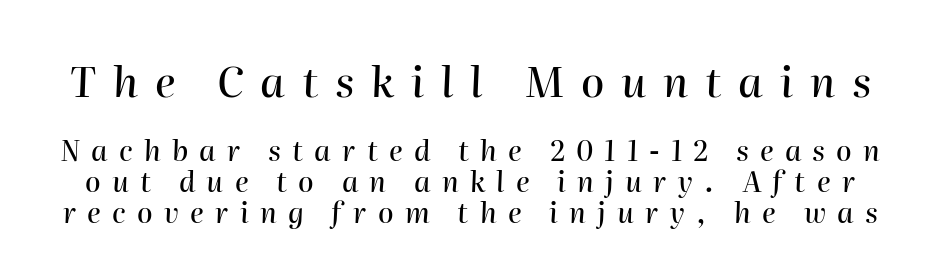
Q: Is the text italic (slanted)? A: Yes, it leans right by about 2 degrees.
Q: Is the text underlined? A: No.
Q: Is the spacing between letters normal or unusually wide? A: Unusually wide.
Q: Is the spacing between lines tight, normal or loose? A: Tight.
Q: Which block of text is set in a larger size, the first (top) or the second (bottom)? A: The first (top) one.
Q: Width (condensed, normal, or wide)? A: Normal.
Q: Stroke contrast? A: High.
Q: x-height? A: Medium.
Q: Monospaced? A: No.
